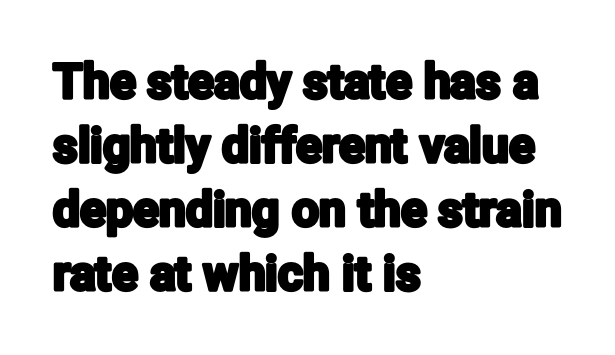
Q: Is the text italic (slanted)? A: No, it is upright.
Q: Is the typeface a serif or a sans-serif typeface? A: Sans-serif.
Q: Is the text underlined? A: No.
Q: How is the paragraph aligned? A: Left-aligned.
Q: Is the spacing between letters normal or unusually wide? A: Normal.
Q: Is the spacing between lines tight, normal or loose? A: Normal.
Q: Width (condensed, normal, or wide)? A: Condensed.
Q: Stroke contrast? A: Low.
Q: x-height? A: Medium.
Q: Monospaced? A: No.
